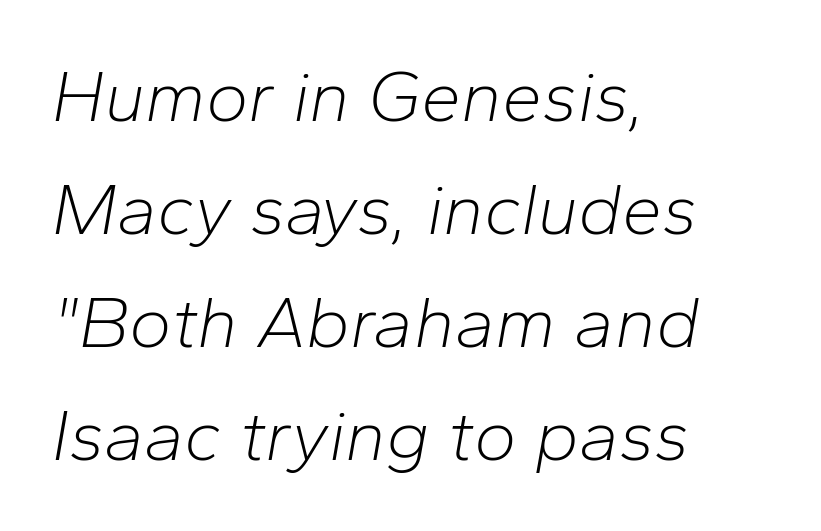
{"italic": "yes", "lean": "right", "slant_degrees": 10, "bold": "no", "weight": "light", "width": "normal", "stroke_contrast": "low", "x_height": "medium", "monospaced": "no", "underline": "no", "align": "left", "line_spacing": "normal", "line_spacing_ratio": 1.57, "letter_spacing": "normal", "letter_spacing_em": 0.0, "glyph_px": 72}
